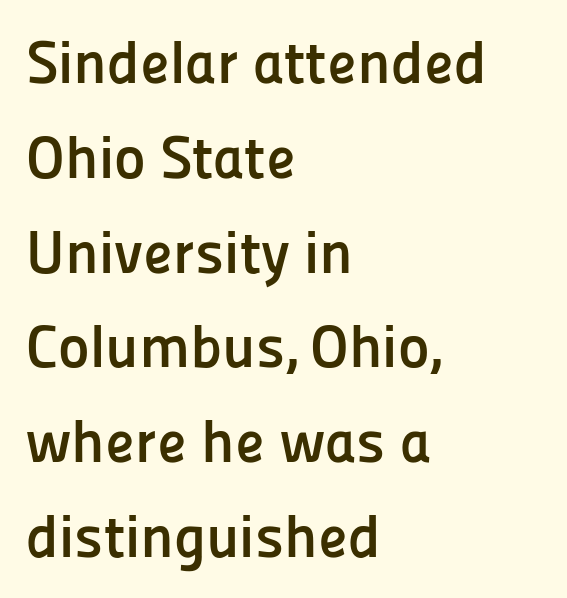
Letter spacing: default. These lines are rendered in a variable-pitch font. Designer's note — italics off, roman on. These lines stack with their left ends in a neat column.
